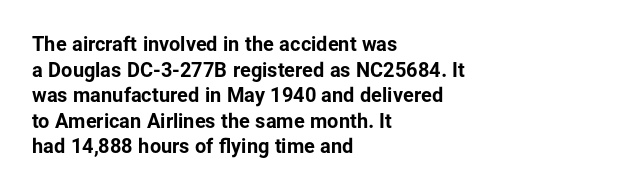
The letters stand straight up with perfectly vertical stems. The space directly below the letters is spotless. Letter spacing: default. Bold? Absolutely — the strokes are thick and heavy. The leading is moderate, giving the passage an even texture. The lines in this sample share a left origin and differ only in where they stop.
